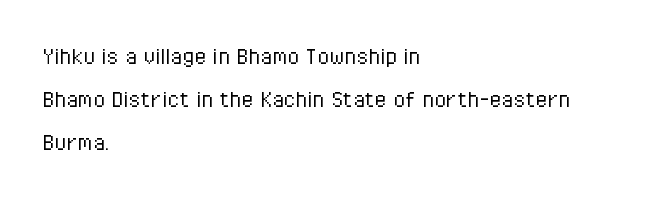
Posture: straight, roman, zero tilt. Notice how descenders clear the ascenders below comfortably — that's standard leading. Visually the block forms a straight wall on the left and a jagged coastline on the right. Descenders hang freely into open space. The type is set solid horizontally, with unmodified tracking. Heft: none added — not bold.
